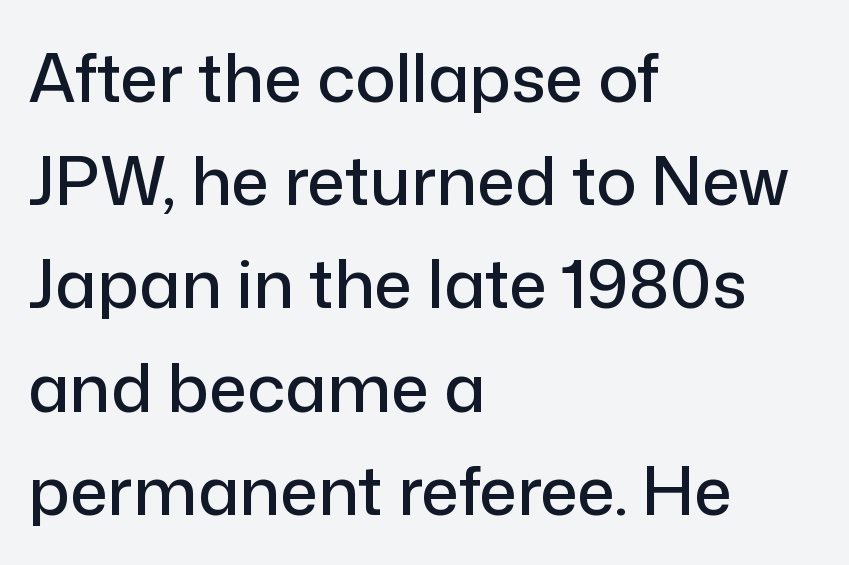
Whoever set this chose a conventional vertical rhythm. Look at the tracking — it's just the regular setting, nothing added. You could not count columns in this text — the font is proportionally spaced. Horizontally, the lines are justified to the leading edge only.
